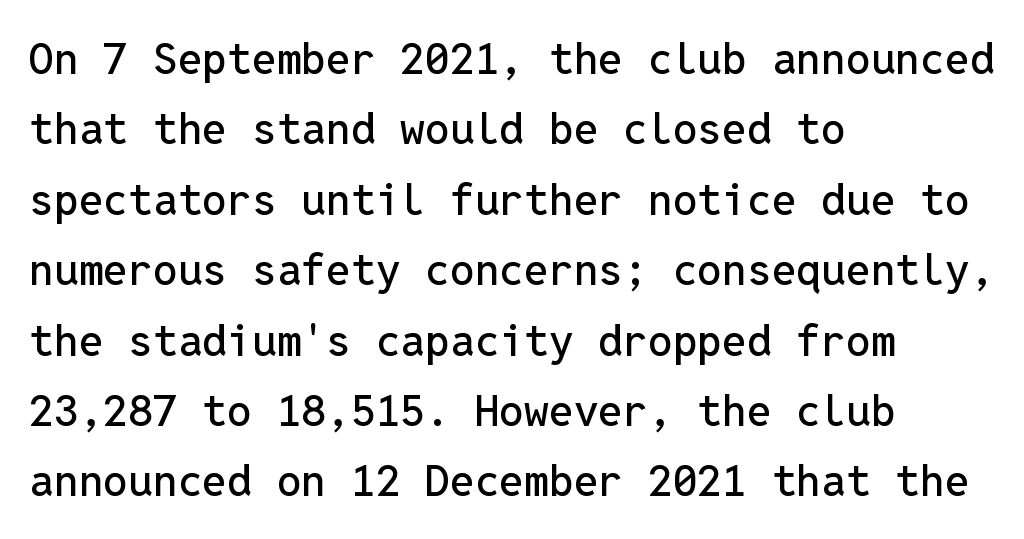
Q: Is the text italic (slanted)? A: No, it is upright.
Q: Is the typeface a serif or a sans-serif typeface? A: Sans-serif.
Q: Is the text underlined? A: No.
Q: How is the paragraph aligned? A: Left-aligned.
Q: Is the spacing between letters normal or unusually wide? A: Normal.
Q: Is the spacing between lines tight, normal or loose? A: Normal.
Q: Width (condensed, normal, or wide)? A: Normal.
Q: Stroke contrast? A: Low.
Q: x-height? A: Medium.
Q: Monospaced? A: Yes.
